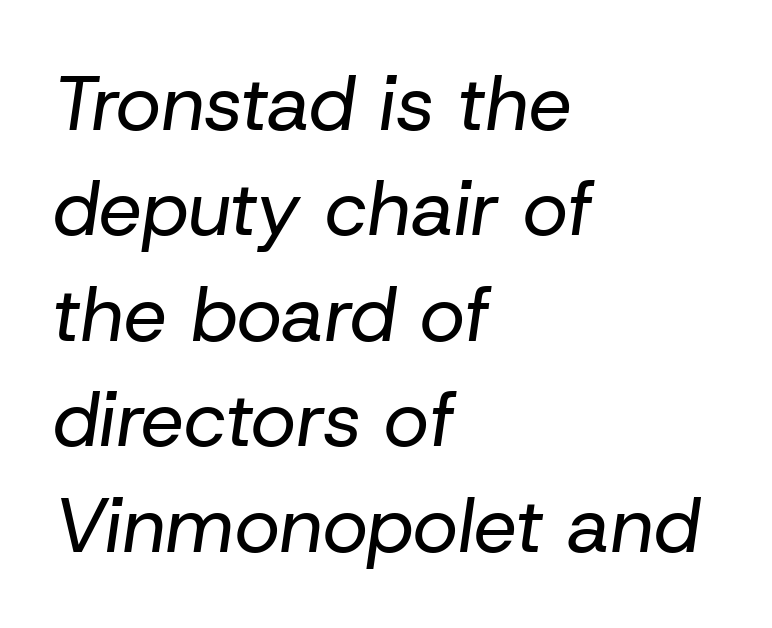
The image shows 77 px regular-weight type, italic (leaning right); set left-aligned, normal line spacing (1.37x), normal letter spacing, not underlined; low stroke contrast and a medium x-height.
